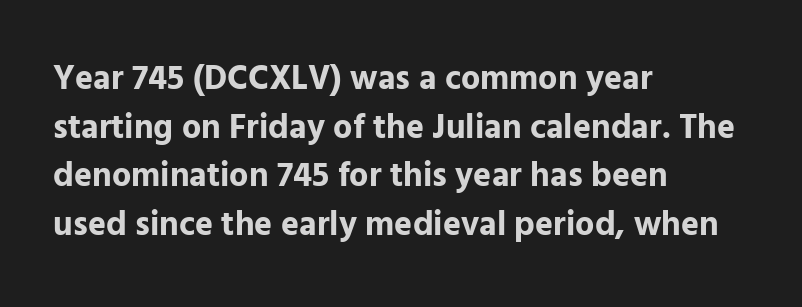
{"serif": "no", "italic": "no", "bold": "yes", "weight": "bold", "width": "normal", "stroke_contrast": "low", "x_height": "medium", "monospaced": "no", "underline": "no", "align": "left", "line_spacing": "normal", "line_spacing_ratio": 1.43, "letter_spacing": "normal", "letter_spacing_em": 0.0, "glyph_px": 34}
